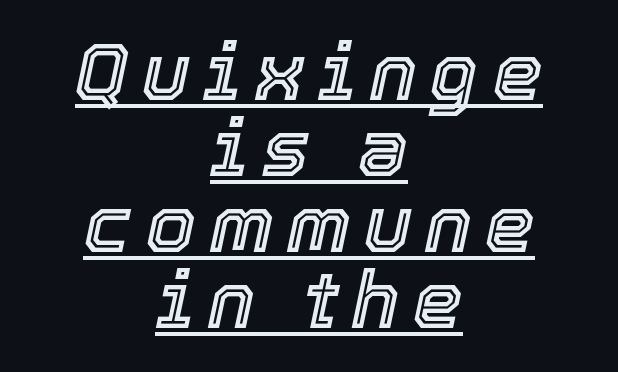
Q: Is the text italic (slanted)? A: Yes, it leans right by about 12 degrees.
Q: Is the text underlined? A: Yes.
Q: How is the paragraph aligned? A: Centered.
Q: Is the spacing between lines tight, normal or loose? A: Tight.
Q: Width (condensed, normal, or wide)? A: Normal.
Q: x-height? A: Medium.
Q: Monospaced? A: No.
